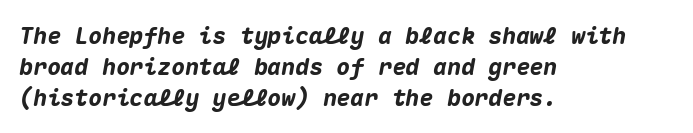
The image shows 23 px bold type, italic (leaning right); set left-aligned, normal line spacing (1.34x), normal letter spacing, not underlined.
